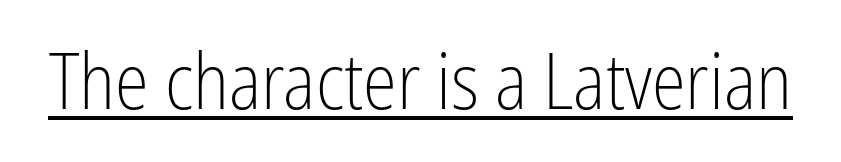
{"serif": "no", "italic": "no", "bold": "no", "weight": "light", "width": "condensed", "stroke_contrast": "low", "x_height": "medium", "monospaced": "no", "underline": "yes", "letter_spacing": "normal", "letter_spacing_em": 0.0, "glyph_px": 77}
